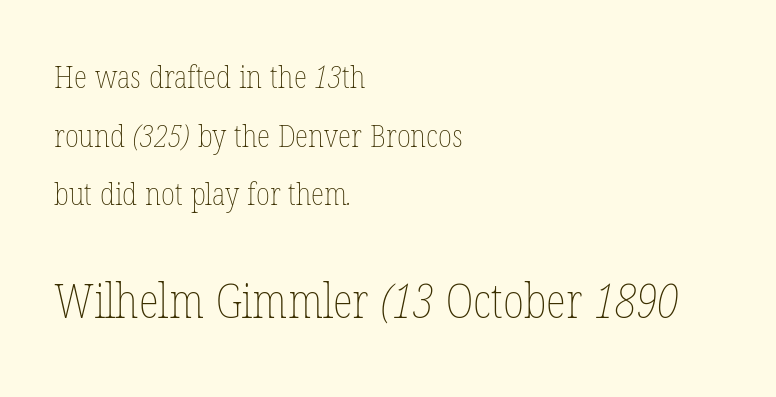
{"bold": "no", "weight": "thin", "width": "condensed", "stroke_contrast": "low", "x_height": "medium", "monospaced": "no", "underline": "no", "align": "left", "line_spacing_ratio": 1.89, "letter_spacing": "normal", "letter_spacing_em": 0.0, "larger_block": "second", "size_ratio": 1.52, "glyph_px": 47}
